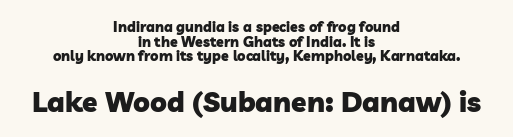
{"serif": "no", "bold": "yes", "weight": "heavy", "width": "normal", "stroke_contrast": "low", "x_height": "medium", "monospaced": "no", "underline": "no", "align": "center", "line_spacing": "tight", "line_spacing_ratio": 1.04, "letter_spacing": "normal", "letter_spacing_em": 0.0, "larger_block": "second", "size_ratio": 2.0, "glyph_px": 28}
